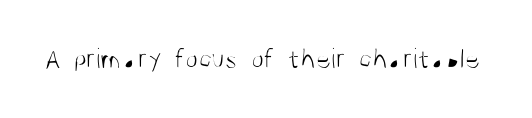
The image shows 29 px light, condensed sans-serif type, upright; set normal letter spacing, not underlined; medium stroke contrast and a large x-height.
